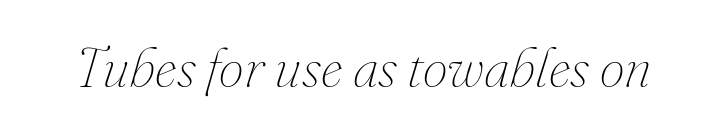
The image shows 56 px thin type, italic (leaning right); set normal letter spacing, not underlined; medium stroke contrast and a small x-height.
